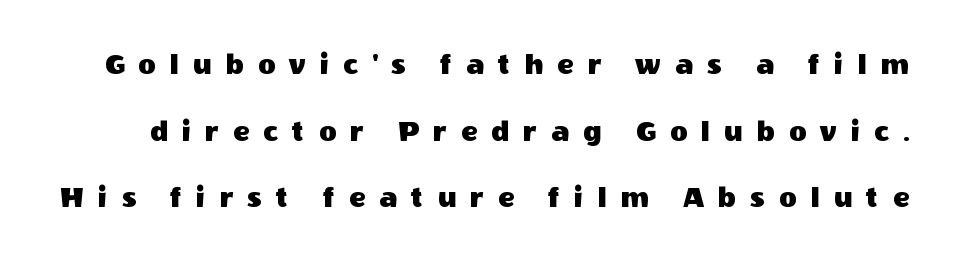
The space beneath each line is pristine and unruled. Think of a printed novel: that variable character pitch is what you see here. Compared with typical body copy, the letter spacing here is much looser. This block would shrink considerably if given ordinary leading; it's expanded now. The font family rendered here belongs to the sans-serif group. Ordinary non-slanted type is in use.
